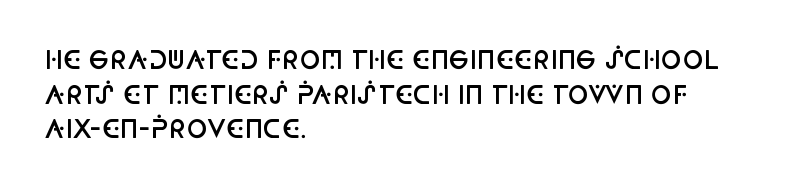
Quick note: underline off. The block of text has a typical density, with ordinary space between rows. Does the lettering tilt? It doesn't — this is upright. Characters follow at the spacing the type designer built in.
